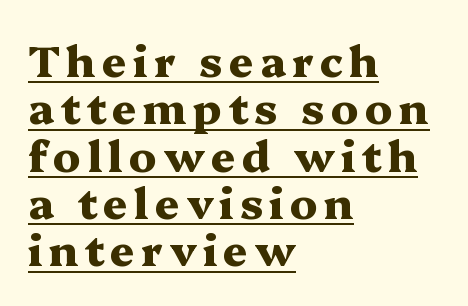
The image shows 43 px heavy, wide serif type, upright; set left-aligned, tight line spacing (1.1x), underlined; medium stroke contrast and a medium x-height.
